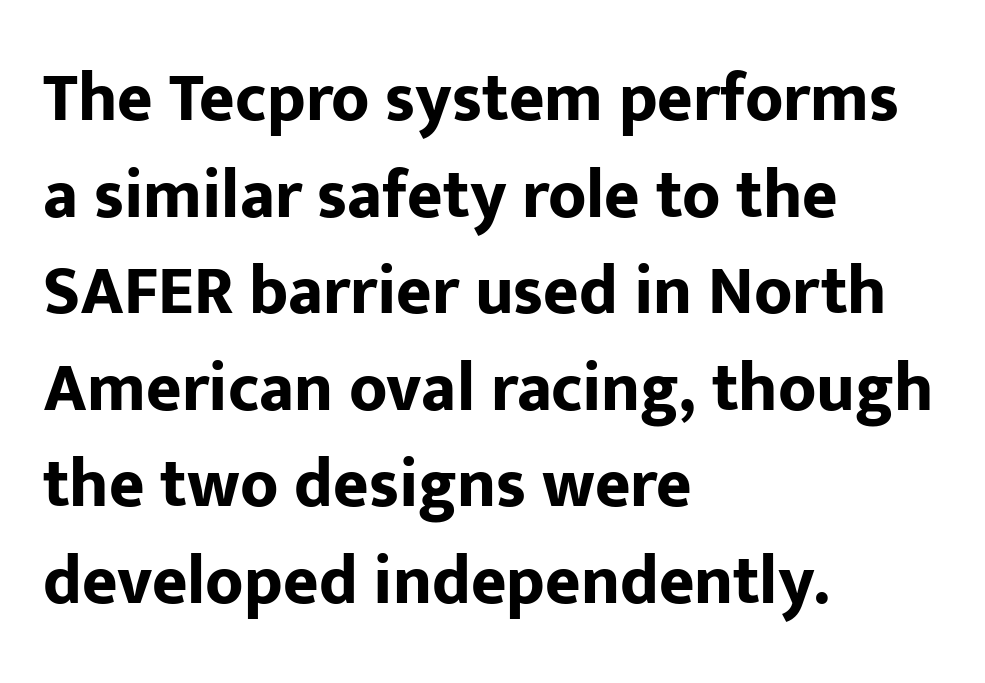
The image shows 68 px bold sans-serif type, upright; set left-aligned, normal line spacing (1.42x), normal letter spacing, not underlined; low stroke contrast and a medium x-height.
